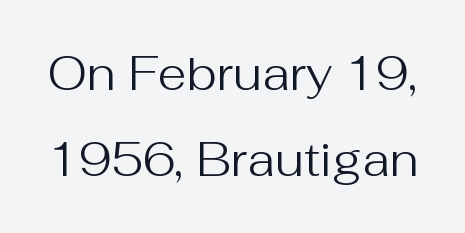
{"serif": "no", "italic": "no", "bold": "no", "weight": "regular", "width": "normal", "stroke_contrast": "medium", "x_height": "medium", "monospaced": "no", "underline": "no", "line_spacing_ratio": 1.84, "letter_spacing": "normal", "letter_spacing_em": 0.0, "glyph_px": 47}
